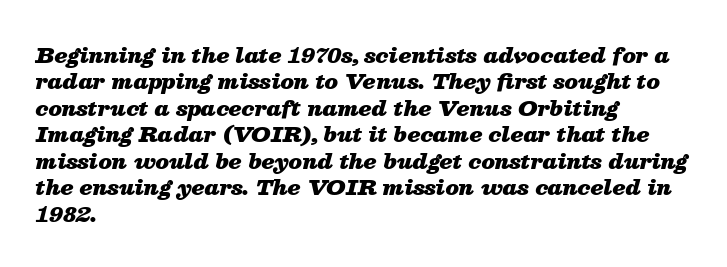
Look at the tracking — it's just the regular setting, nothing added. Reading down the block, your eye returns to a fixed left position each line. An italicized treatment has been applied to the whole sample. Chunky letters — that's bold for sure. Leading: standard.
